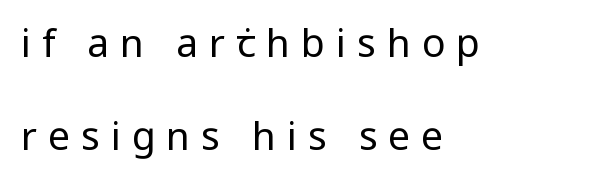
{"serif": "no", "italic": "no", "bold": "no", "weight": "regular", "width": "condensed", "stroke_contrast": "low", "x_height": "large", "monospaced": "no", "underline": "no", "align": "left", "line_spacing": "loose", "line_spacing_ratio": 2.38, "letter_spacing": "wide", "letter_spacing_em": 0.28, "glyph_px": 39}
